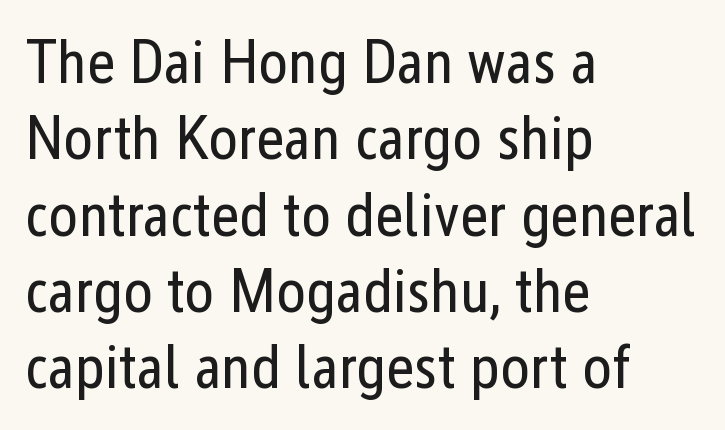
Q: Is the text bold? A: No.
Q: Is the text italic (slanted)? A: No, it is upright.
Q: Is the typeface a serif or a sans-serif typeface? A: Sans-serif.
Q: Is the text underlined? A: No.
Q: How is the paragraph aligned? A: Left-aligned.
Q: Is the spacing between letters normal or unusually wide? A: Normal.
Q: Width (condensed, normal, or wide)? A: Condensed.
Q: Stroke contrast? A: Low.
Q: x-height? A: Medium.
Q: Monospaced? A: No.
